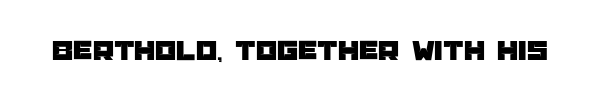
Character widths vary here, with narrow letters taking less room than wide ones. The face used here is rendered with its standard letterfit. Underlining? Definitely not there. Does the type have serifs? No, each stem ends abruptly. Posture: straight, roman, zero tilt.
